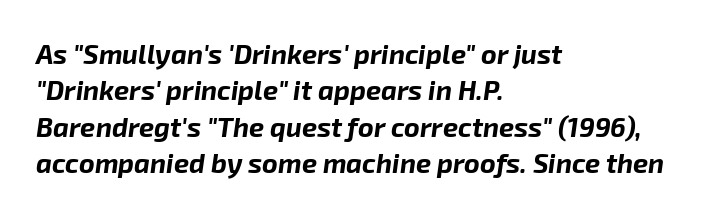
The ragged edge is on the right, which tells us the setting is flush left. Heavy, bold letterforms. What's the leading like? Ordinary, nothing unusual. Letter spacing: default.
